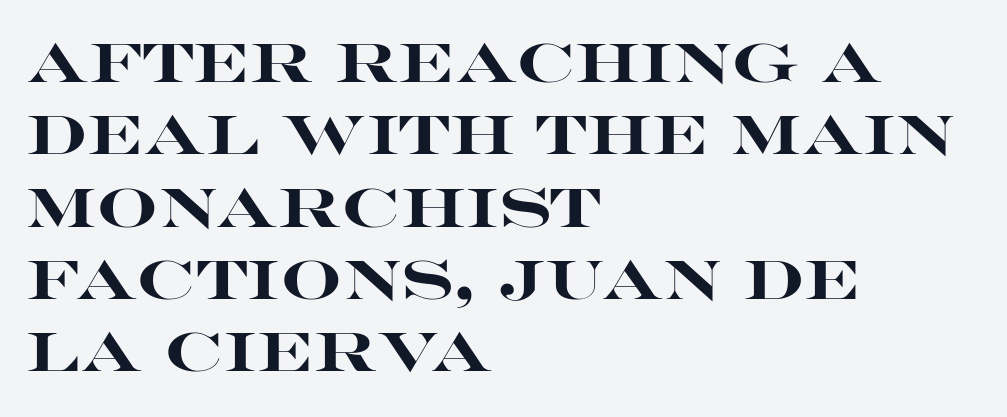
{"italic": "no", "bold": "yes", "weight": "heavy", "width": "wide", "stroke_contrast": "high", "x_height": "large", "monospaced": "no", "underline": "no", "align": "left", "line_spacing": "normal", "line_spacing_ratio": 1.34, "letter_spacing": "normal", "letter_spacing_em": 0.0, "glyph_px": 54}
